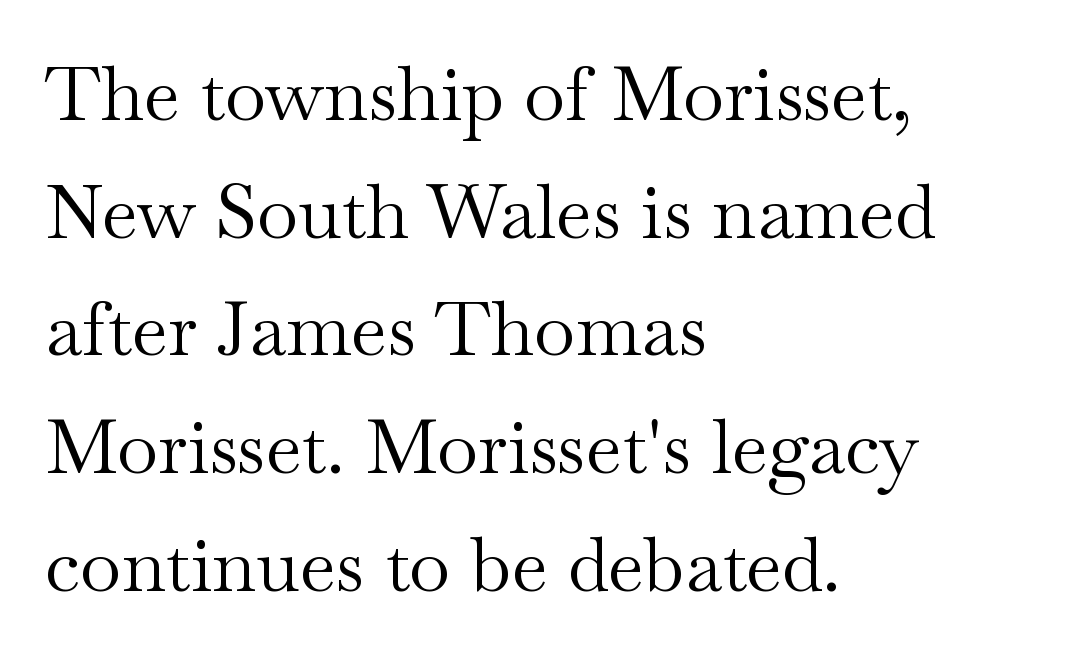
Short note: letters normally spaced. These lines are rendered in a variable-pitch font. Nobody drew a line under any word here. The lines in this sample share a left origin and differ only in where they stop. No letter is thick-stroked: the sample isn't bold. Vertical spacing — default.
